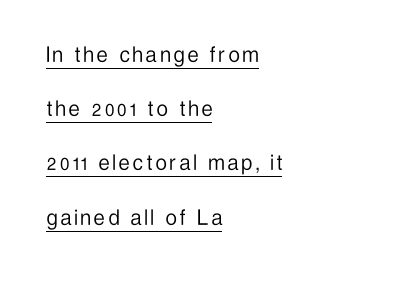
The image shows 25 px text type, upright; set left-aligned, loose line spacing (2.17x), underlined.
